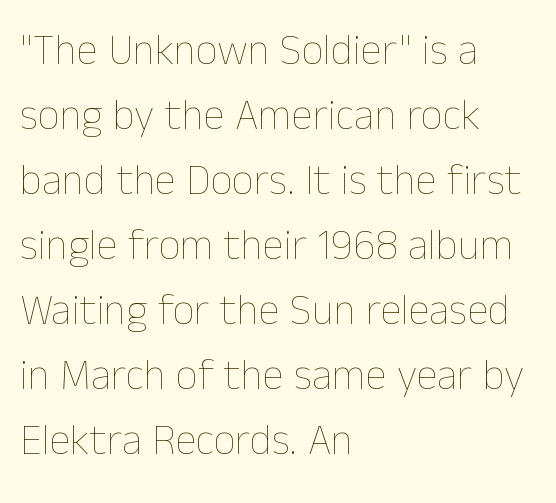
Observe the ordinary spacing: letters are neighbours, not strangers. This rendering features lettering with no underline. The weight would be labelled regular, book, light, or lighter still. Here the designer chose a conventional face with non-uniform glyph widths. Notice how the passage keeps a crisp vertical edge on the left only.
